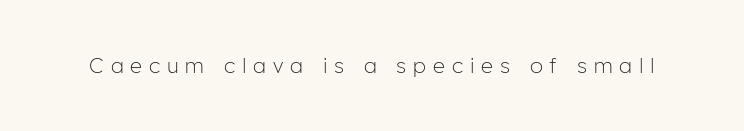
{"italic": "no", "bold": "no", "underline": "no", "letter_spacing": "wide", "letter_spacing_em": 0.33, "glyph_px": 21}
